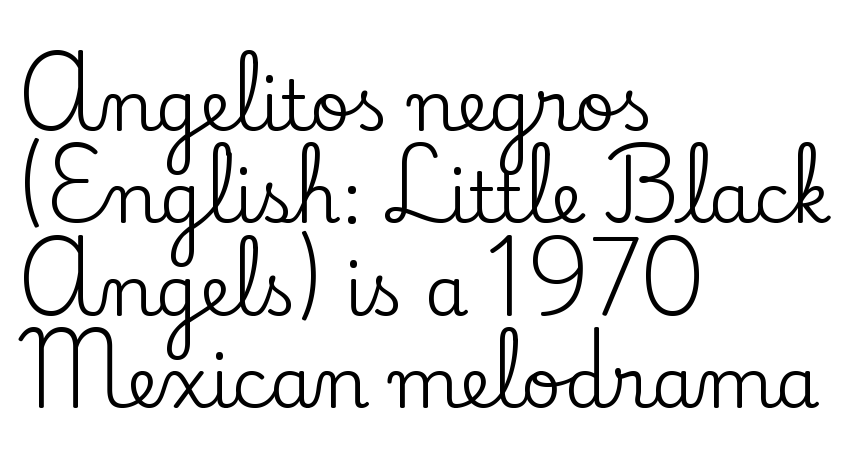
Compared with typical body copy, the letter spacing here is the same. Here the designer chose a conventional face with non-uniform glyph widths. The ragged edge is on the right, which tells us the setting is flush left. Designer's note — italics off, roman on.
